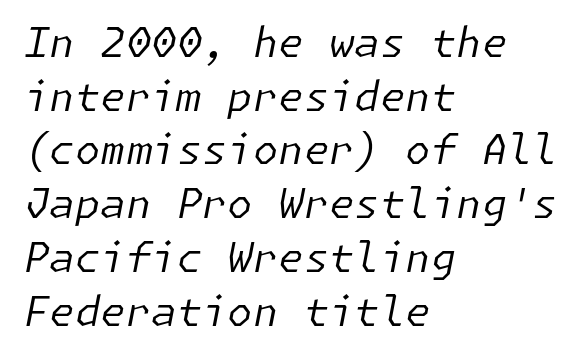
The image shows 41 px regular-weight type, italic (leaning right); set left-aligned, normal line spacing (1.31x), normal letter spacing, not underlined; low stroke contrast and a medium x-height.
